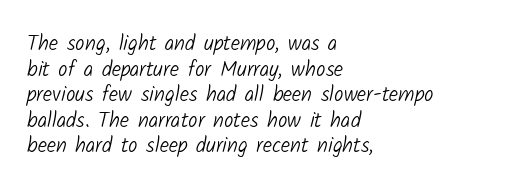
Descenders are the only things crossing below the line. No extra tracking has been applied to these lines. A quiet, ordinary-to-light weight characterises the typeface. Alignment: flush left.
